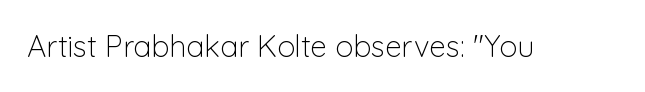
Q: Is the text bold? A: No.
Q: Is the text italic (slanted)? A: No, it is upright.
Q: Is the typeface a serif or a sans-serif typeface? A: Sans-serif.
Q: Is the text underlined? A: No.
Q: Is the spacing between letters normal or unusually wide? A: Normal.
Q: Width (condensed, normal, or wide)? A: Normal.
Q: Stroke contrast? A: Low.
Q: x-height? A: Medium.
Q: Monospaced? A: No.
